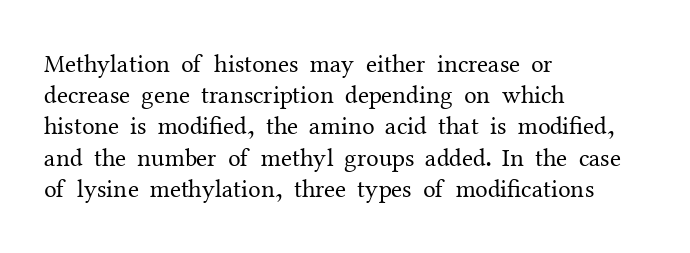
{"italic": "no", "bold": "no", "underline": "no", "align": "left", "line_spacing": "normal", "line_spacing_ratio": 1.25, "letter_spacing": "normal", "letter_spacing_em": 0.0, "glyph_px": 25}
